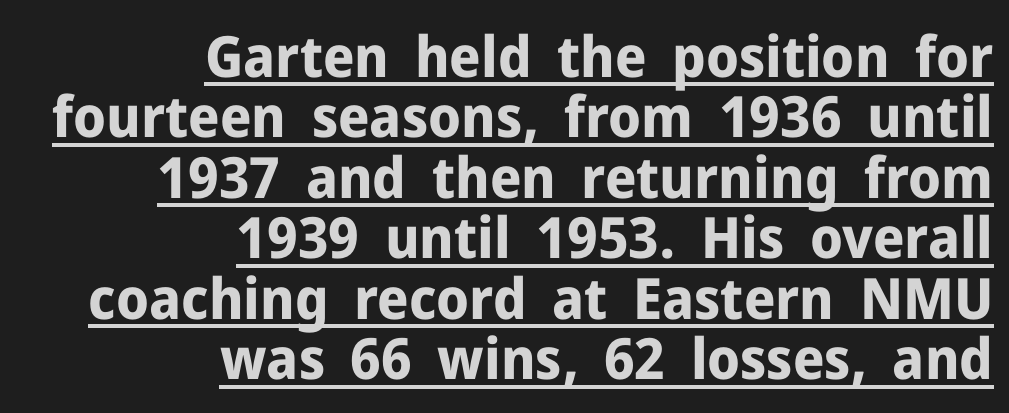
{"serif": "no", "italic": "no", "bold": "yes", "weight": "bold", "width": "normal", "stroke_contrast": "low", "x_height": "medium", "monospaced": "no", "underline": "yes", "align": "right", "line_spacing": "tight", "line_spacing_ratio": 1.06, "letter_spacing": "normal", "letter_spacing_em": 0.0, "glyph_px": 57}
